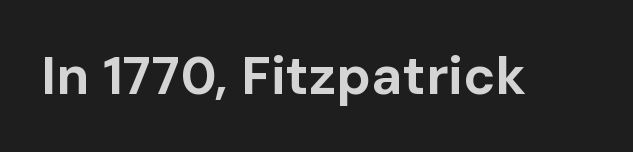
The image shows 53 px bold sans-serif type, upright; set normal letter spacing, not underlined; low stroke contrast and a medium x-height.
